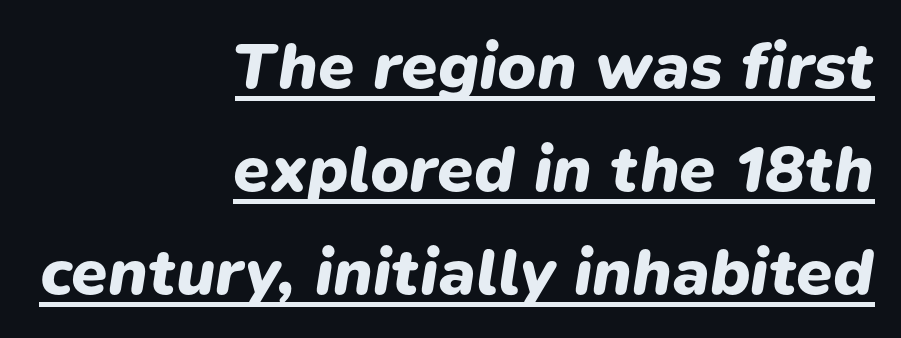
The image shows 66 px heavy type, italic (leaning right); set right-aligned, normal line spacing (1.56x), normal letter spacing, underlined; low stroke contrast and a medium x-height.
